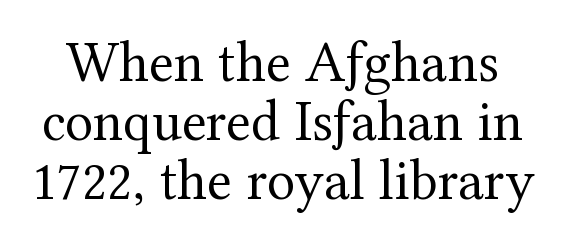
The image shows 58 px regular-weight serif type, upright; set tight line spacing (1.02x), normal letter spacing, not underlined; medium stroke contrast and a medium x-height.
